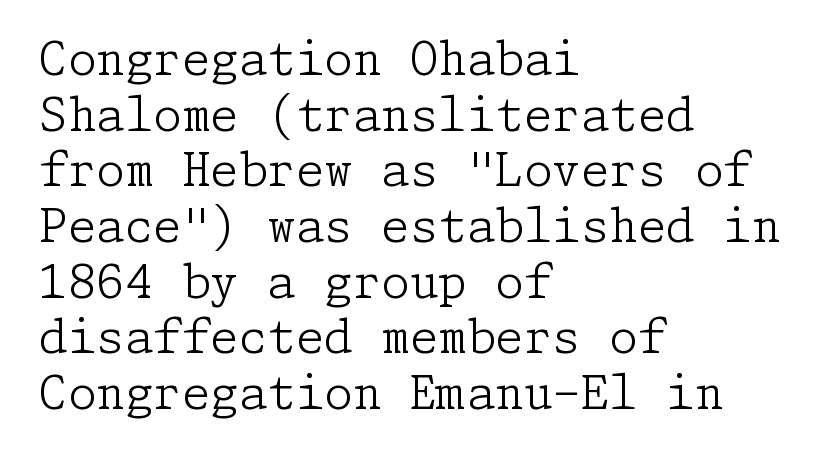
Is there any slant? The stems are plumb. The text block is weighted toward the left margin, trailing off unevenly rightward. Nobody drew a line under any word here. Caption: face not bold, strokes unweighted.
